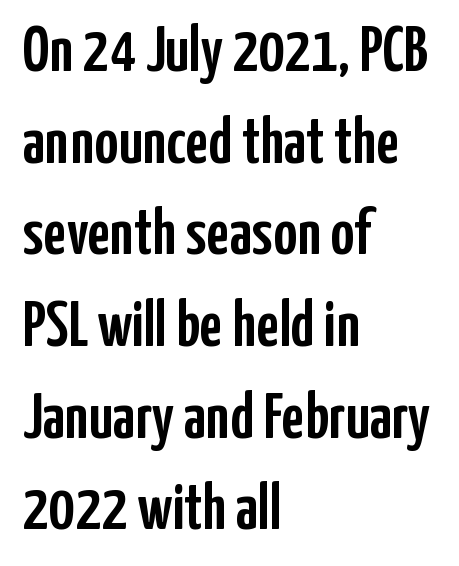
{"serif": "no", "italic": "no", "width": "condensed", "stroke_contrast": "low", "x_height": "medium", "monospaced": "no", "underline": "no", "align": "left", "line_spacing": "normal", "line_spacing_ratio": 1.41, "letter_spacing": "normal", "letter_spacing_em": 0.0, "glyph_px": 65}
